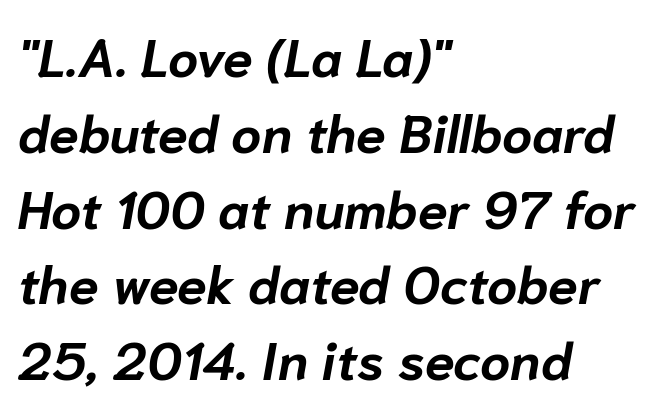
Strokes here are thick enough to call this a true bold. The strip under each line holds only bare page. The text carries the slant typical of an italic or oblique font. The lines sit at an ordinary, default distance from one another.
